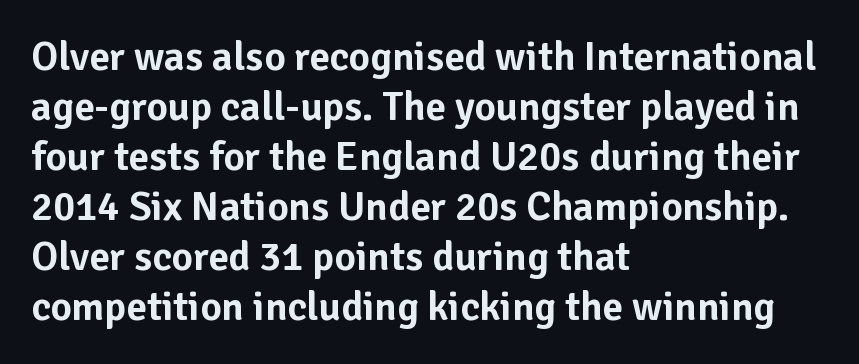
{"serif": "no", "italic": "no", "width": "normal", "stroke_contrast": "low", "x_height": "medium", "monospaced": "no", "underline": "no", "align": "left", "line_spacing_ratio": 1.22, "letter_spacing": "normal", "letter_spacing_em": 0.0, "glyph_px": 41}
